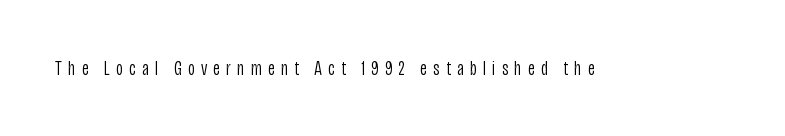
Q: Is the text bold? A: No.
Q: Is the text italic (slanted)? A: No, it is upright.
Q: Is the text underlined? A: No.
Q: Is the spacing between letters normal or unusually wide? A: Unusually wide.
